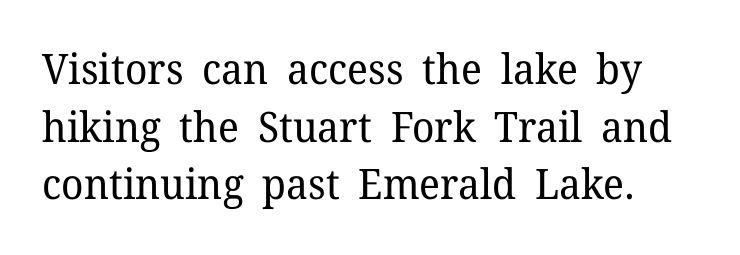
In terms of letterform style, serifs are clearly present. This sample uses an upright cut, with every glyph sitting square on the baseline. The words here are not underlined. Here the designer chose a conventional face with non-uniform glyph widths.
